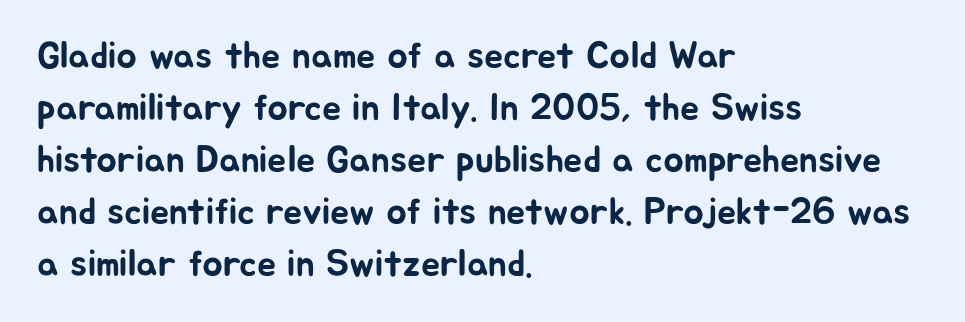
The image shows 38 px sans-serif type, upright; set left-aligned, normal line spacing (1.37x), normal letter spacing, not underlined; low stroke contrast and a medium x-height.
